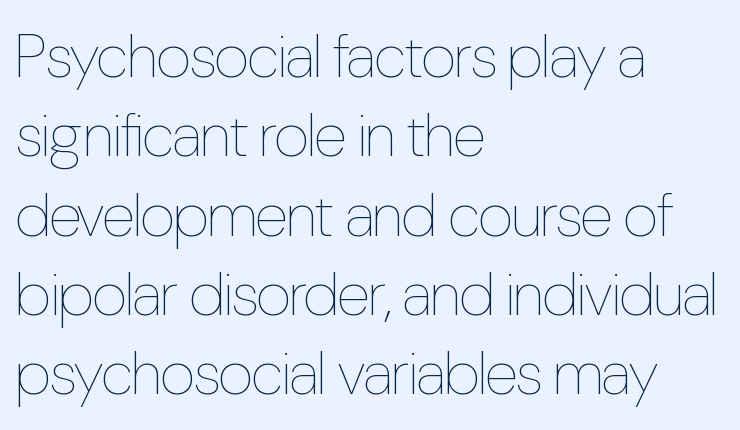
{"italic": "no", "bold": "no", "weight": "thin", "width": "condensed", "stroke_contrast": "low", "x_height": "medium", "monospaced": "no", "underline": "no", "align": "left", "line_spacing": "normal", "line_spacing_ratio": 1.3, "letter_spacing": "normal", "letter_spacing_em": 0.0, "glyph_px": 61}
